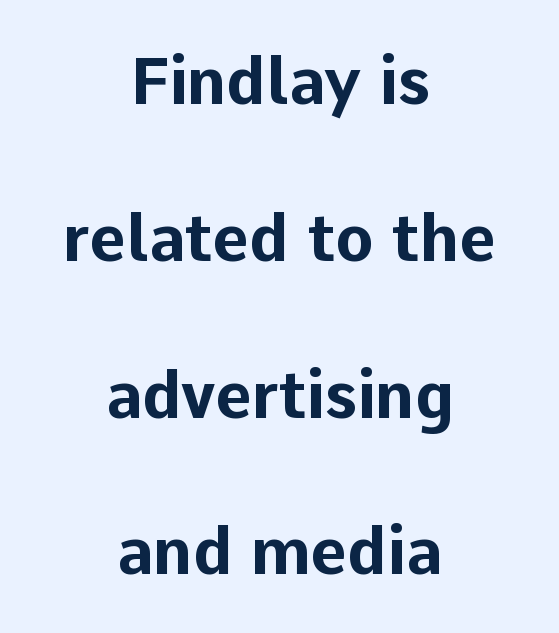
The image shows 64 px bold sans-serif type, upright; set centered, loose line spacing (2.45x), normal letter spacing, not underlined; low stroke contrast and a medium x-height.
